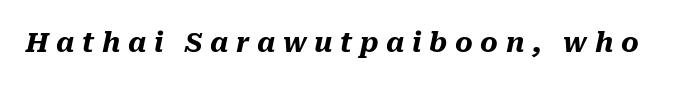
{"italic": "yes", "lean": "right", "slant_degrees": 10, "bold": "yes", "underline": "no", "letter_spacing": "wide", "letter_spacing_em": 0.28, "glyph_px": 27}
